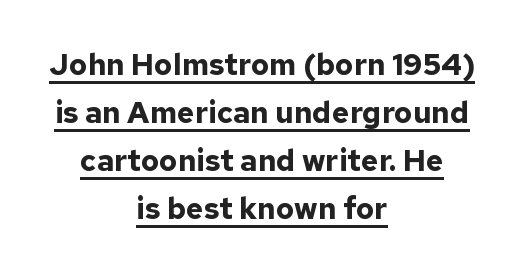
Q: Is the text bold? A: Yes.
Q: Is the text italic (slanted)? A: No, it is upright.
Q: Is the typeface a serif or a sans-serif typeface? A: Sans-serif.
Q: Is the text underlined? A: Yes.
Q: How is the paragraph aligned? A: Centered.
Q: Is the spacing between letters normal or unusually wide? A: Normal.
Q: Is the spacing between lines tight, normal or loose? A: Normal.
Q: Width (condensed, normal, or wide)? A: Normal.
Q: Stroke contrast? A: Low.
Q: x-height? A: Medium.
Q: Monospaced? A: No.
